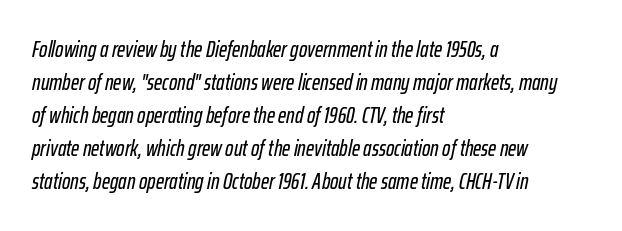
{"italic": "yes", "lean": "right", "slant_degrees": 12, "underline": "no", "align": "left", "line_spacing": "normal", "line_spacing_ratio": 1.5, "letter_spacing": "normal", "letter_spacing_em": 0.0, "glyph_px": 22}
